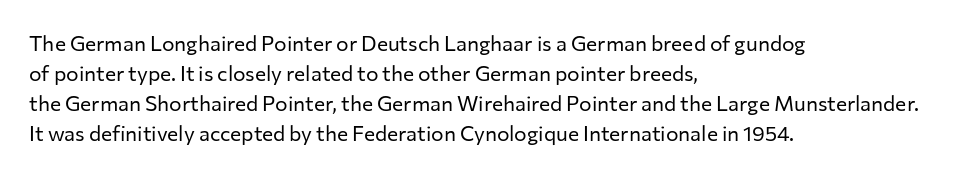
{"italic": "no", "bold": "no", "underline": "no", "align": "left", "line_spacing": "normal", "line_spacing_ratio": 1.43, "letter_spacing": "normal", "letter_spacing_em": 0.0, "glyph_px": 21}
